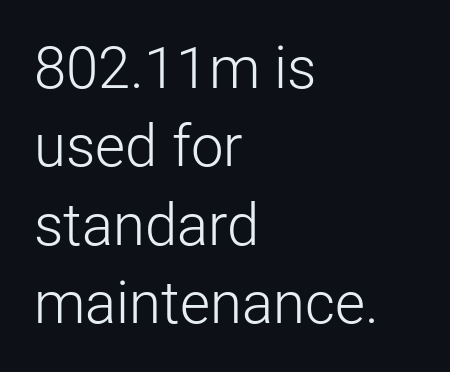
Spacing verdict: proportional, widths tailored to each character. Unbolded letterforms with no extra heft. The line texture is even and compact thanks to regular tracking. Each line starts at the same left margin while the right side varies.
